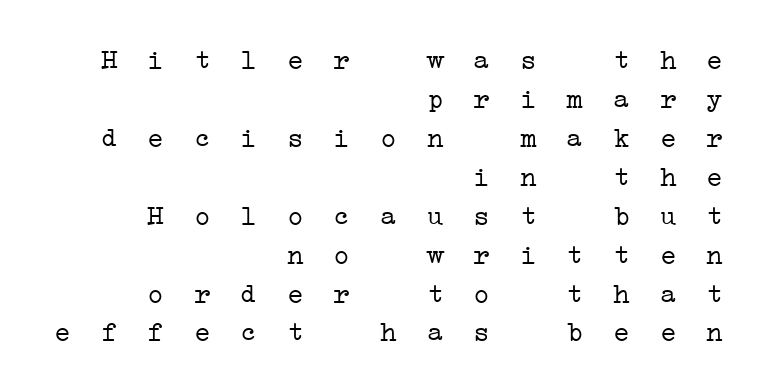
Quick note: interline space is typical. No chunkiness to these letters — they're not bold. To sum up the face: it has serifs. All the whitespace from short lines collects on the left.
